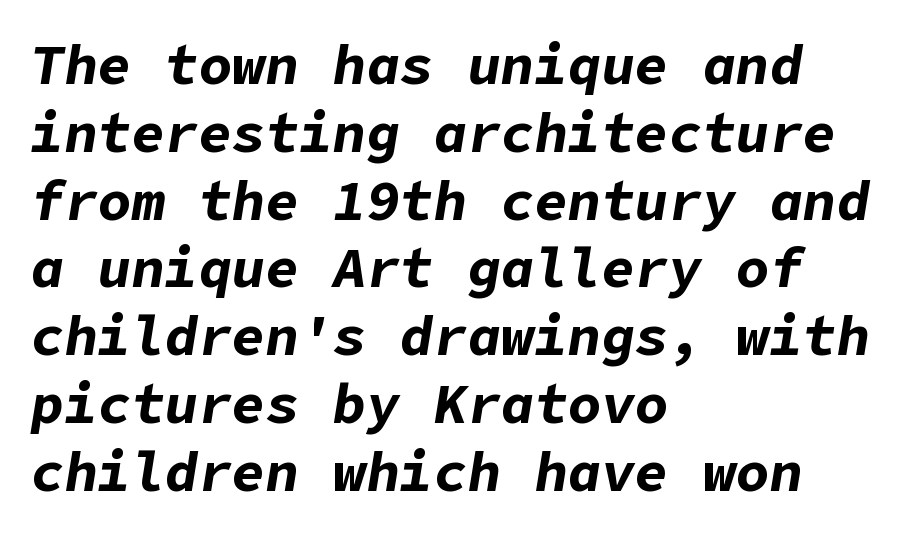
{"italic": "yes", "lean": "right", "slant_degrees": 9, "bold": "yes", "weight": "bold", "width": "normal", "stroke_contrast": "low", "x_height": "medium", "underline": "no", "align": "left", "line_spacing_ratio": 1.21, "letter_spacing": "normal", "letter_spacing_em": 0.0, "glyph_px": 56}
